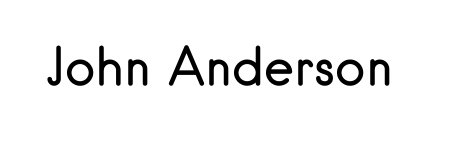
Q: Is the text bold? A: No.
Q: Is the text italic (slanted)? A: No, it is upright.
Q: Is the typeface a serif or a sans-serif typeface? A: Sans-serif.
Q: Is the text underlined? A: No.
Q: Is the spacing between letters normal or unusually wide? A: Normal.
Q: Width (condensed, normal, or wide)? A: Normal.
Q: Stroke contrast? A: Low.
Q: x-height? A: Small.
Q: Monospaced? A: No.
